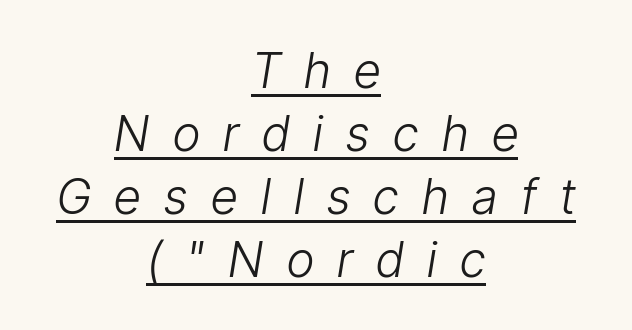
Q: Is the text bold? A: No.
Q: Is the text italic (slanted)? A: Yes, it leans right by about 9 degrees.
Q: Is the text underlined? A: Yes.
Q: How is the paragraph aligned? A: Centered.
Q: Is the spacing between letters normal or unusually wide? A: Unusually wide.
Q: Is the spacing between lines tight, normal or loose? A: Normal.
Q: Width (condensed, normal, or wide)? A: Condensed.
Q: Stroke contrast? A: Low.
Q: x-height? A: Medium.
Q: Monospaced? A: No.
